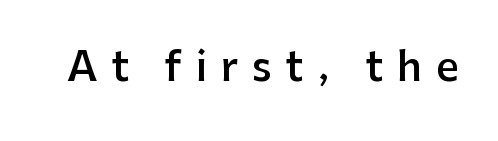
{"serif": "no", "italic": "no", "bold": "semi", "weight": "semibold", "width": "normal", "stroke_contrast": "low", "x_height": "medium", "monospaced": "no", "underline": "no", "letter_spacing": "wide", "letter_spacing_em": 0.34, "glyph_px": 40}
